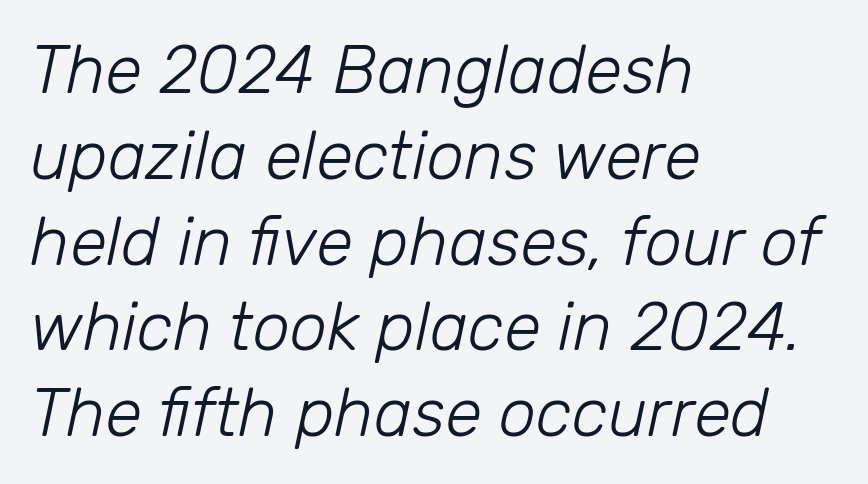
{"italic": "yes", "lean": "right", "slant_degrees": 12, "bold": "no", "weight": "light", "width": "normal", "stroke_contrast": "low", "x_height": "medium", "monospaced": "no", "underline": "no", "align": "left", "line_spacing": "normal", "line_spacing_ratio": 1.28, "letter_spacing": "normal", "letter_spacing_em": 0.0, "glyph_px": 67}
